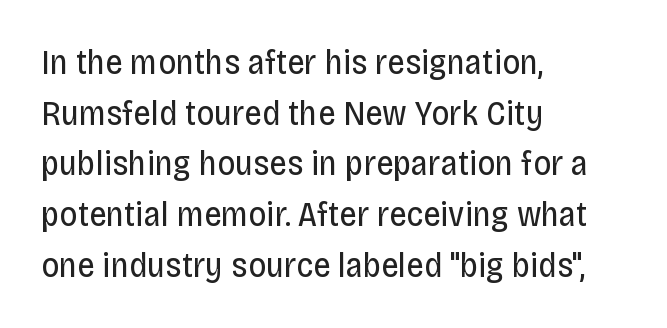
The image shows 35 px regular-weight, condensed sans-serif type, upright; set left-aligned, normal line spacing (1.45x), normal letter spacing, not underlined; low stroke contrast and a large x-height.
